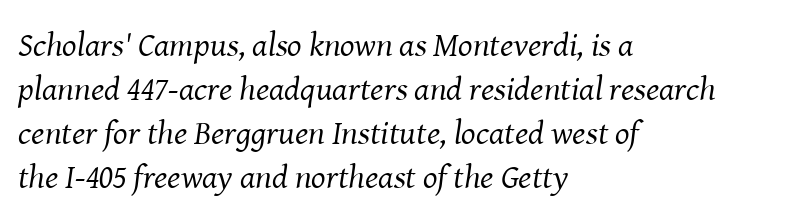
{"serif": "yes", "italic": "yes", "lean": "right", "slant_degrees": 8, "bold": "no", "weight": "regular", "width": "normal", "stroke_contrast": "medium", "x_height": "medium", "monospaced": "no", "underline": "no", "align": "left", "line_spacing": "normal", "line_spacing_ratio": 1.29, "letter_spacing": "normal", "letter_spacing_em": 0.0, "glyph_px": 34}
